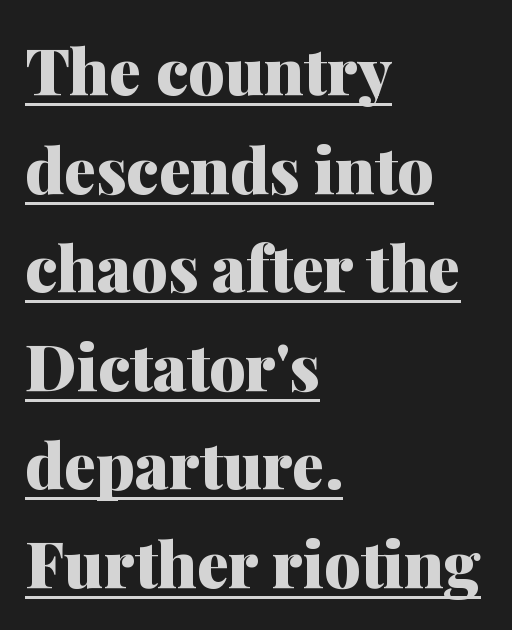
These lines were composed using upright roman letters. Is the letter spacing exaggerated? No — it looks like the ordinary default. The passage shown is typed in a proportional face where columns would drift. Teacher's note: observe the even left margin — that is flush-left alignment. This sample carries an underscore along the baseline area.
